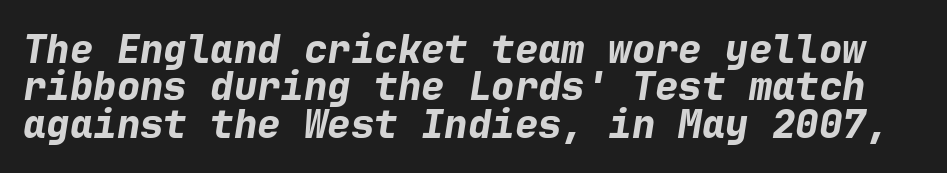
The image shows 39 px bold type, italic (leaning right), monospaced; set tight line spacing (0.96x), normal letter spacing, not underlined; low stroke contrast and a medium x-height.
